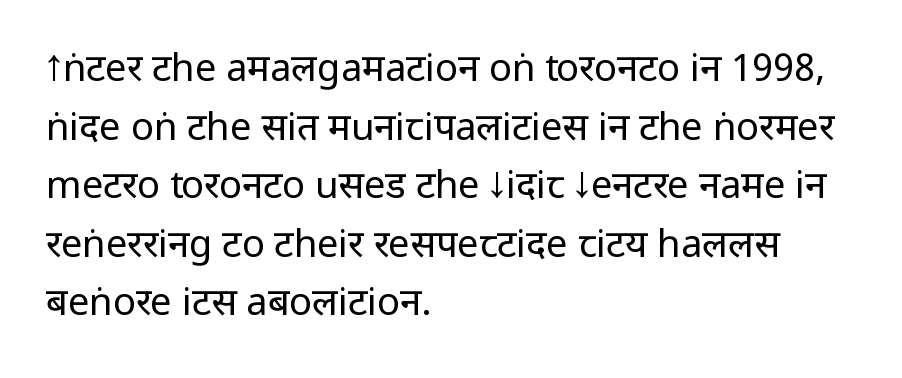
Q: Is the text bold? A: No.
Q: Is the text italic (slanted)? A: No, it is upright.
Q: Is the typeface a serif or a sans-serif typeface? A: Sans-serif.
Q: Is the text underlined? A: No.
Q: How is the paragraph aligned? A: Left-aligned.
Q: Is the spacing between letters normal or unusually wide? A: Normal.
Q: Is the spacing between lines tight, normal or loose? A: Normal.
Q: Width (condensed, normal, or wide)? A: Condensed.
Q: Stroke contrast? A: Low.
